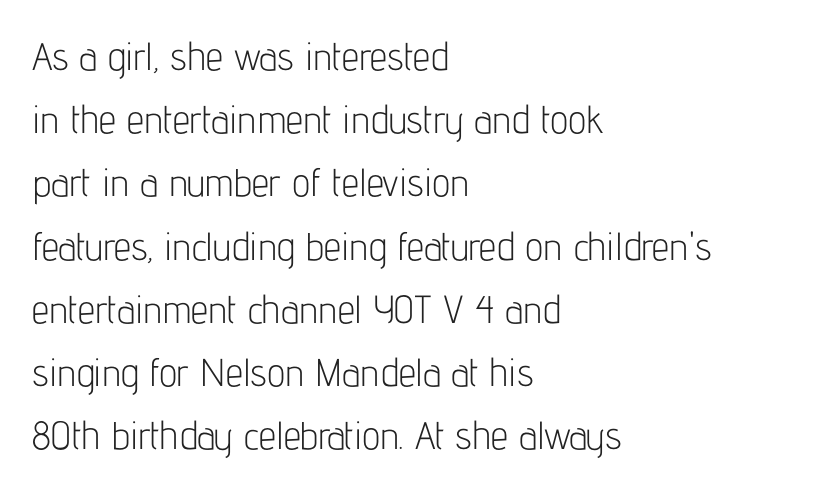
Q: Is the text bold? A: No.
Q: Is the text italic (slanted)? A: No, it is upright.
Q: Is the typeface a serif or a sans-serif typeface? A: Sans-serif.
Q: Is the text underlined? A: No.
Q: How is the paragraph aligned? A: Left-aligned.
Q: Is the spacing between letters normal or unusually wide? A: Normal.
Q: Is the spacing between lines tight, normal or loose? A: Normal.
Q: Width (condensed, normal, or wide)? A: Condensed.
Q: Stroke contrast? A: Low.
Q: x-height? A: Medium.
Q: Monospaced? A: No.
